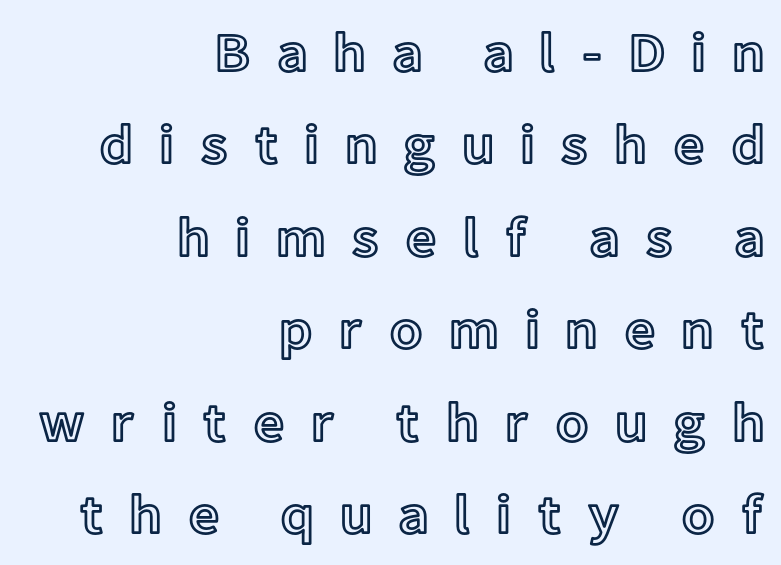
Regular leading. The axis of the letterforms is exactly vertical. The letters advance in unequal steps, a hallmark of proportional type. This rendering uses right alignment, leaving the left contour irregular. The words here are not underlined. The letters are spread apart with noticeably loose tracking.
